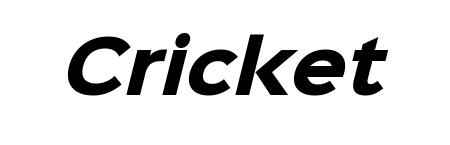
Q: Is the text bold? A: Yes.
Q: Is the typeface a serif or a sans-serif typeface? A: Sans-serif.
Q: Is the text underlined? A: No.
Q: Is the spacing between letters normal or unusually wide? A: Normal.
Q: Width (condensed, normal, or wide)? A: Normal.
Q: Stroke contrast? A: Low.
Q: x-height? A: Medium.
Q: Monospaced? A: No.
